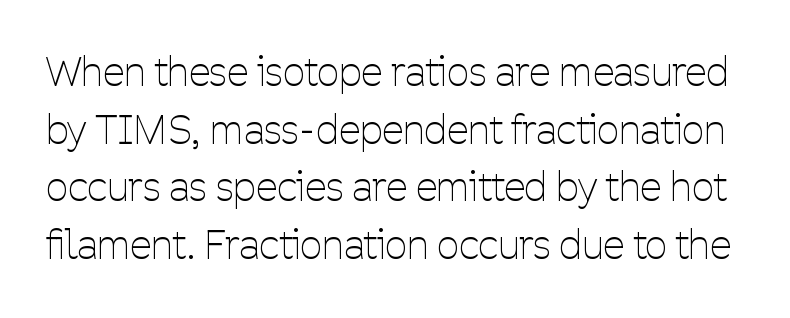
Q: Is the text bold? A: No.
Q: Is the text italic (slanted)? A: No, it is upright.
Q: Is the typeface a serif or a sans-serif typeface? A: Sans-serif.
Q: Is the text underlined? A: No.
Q: Is the spacing between letters normal or unusually wide? A: Normal.
Q: Is the spacing between lines tight, normal or loose? A: Normal.
Q: Width (condensed, normal, or wide)? A: Condensed.
Q: Stroke contrast? A: Low.
Q: x-height? A: Medium.
Q: Monospaced? A: No.
